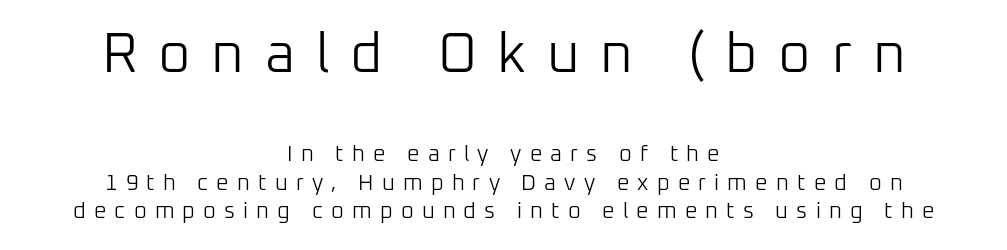
{"serif": "no", "italic": "no", "bold": "no", "weight": "light", "width": "normal", "stroke_contrast": "low", "x_height": "medium", "monospaced": "no", "underline": "no", "align": "center", "line_spacing": "normal", "line_spacing_ratio": 1.28, "letter_spacing": "wide", "letter_spacing_em": 0.37, "larger_block": "first", "size_ratio": 2.55, "glyph_px": 56}
